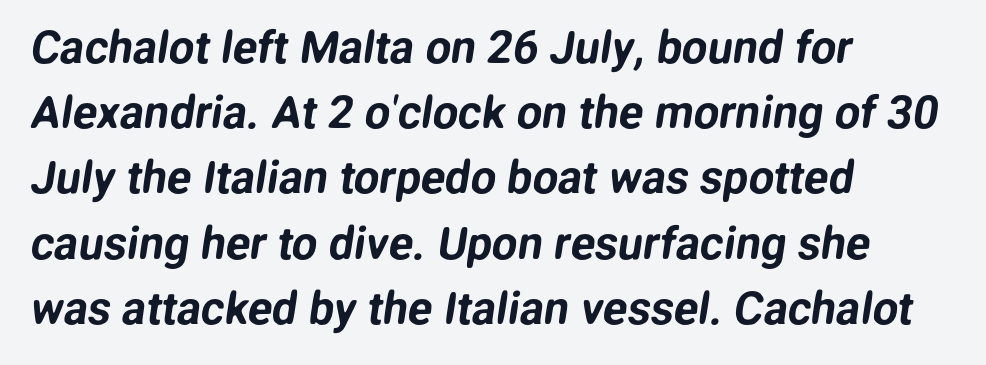
Q: Is the typeface a serif or a sans-serif typeface? A: Sans-serif.
Q: Is the text underlined? A: No.
Q: How is the paragraph aligned? A: Left-aligned.
Q: Is the spacing between letters normal or unusually wide? A: Normal.
Q: Is the spacing between lines tight, normal or loose? A: Normal.
Q: Width (condensed, normal, or wide)? A: Normal.
Q: Stroke contrast? A: Low.
Q: x-height? A: Medium.
Q: Monospaced? A: No.
